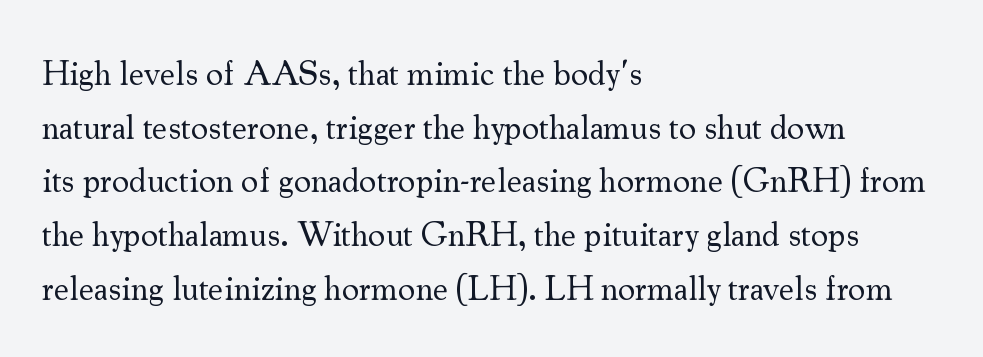
Q: Is the text bold? A: No.
Q: Is the text italic (slanted)? A: No, it is upright.
Q: Is the typeface a serif or a sans-serif typeface? A: Serif.
Q: Is the text underlined? A: No.
Q: How is the paragraph aligned? A: Left-aligned.
Q: Is the spacing between letters normal or unusually wide? A: Normal.
Q: Is the spacing between lines tight, normal or loose? A: Normal.
Q: Width (condensed, normal, or wide)? A: Normal.
Q: Stroke contrast? A: Medium.
Q: x-height? A: Small.
Q: Monospaced? A: No.
